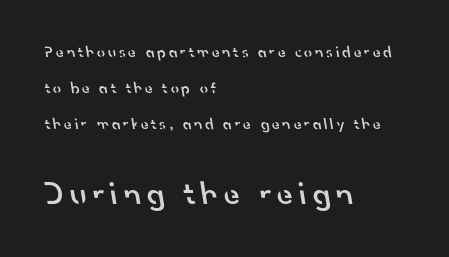
Q: Is the text bold? A: Semi-bold.
Q: Is the typeface a serif or a sans-serif typeface? A: Sans-serif.
Q: Is the text underlined? A: No.
Q: How is the paragraph aligned? A: Left-aligned.
Q: Is the spacing between lines tight, normal or loose? A: Loose.
Q: Which block of text is set in a larger size, the first (top) or the second (bottom)? A: The second (bottom) one.
Q: Width (condensed, normal, or wide)? A: Normal.
Q: Stroke contrast? A: Low.
Q: x-height? A: Small.
Q: Monospaced? A: No.
